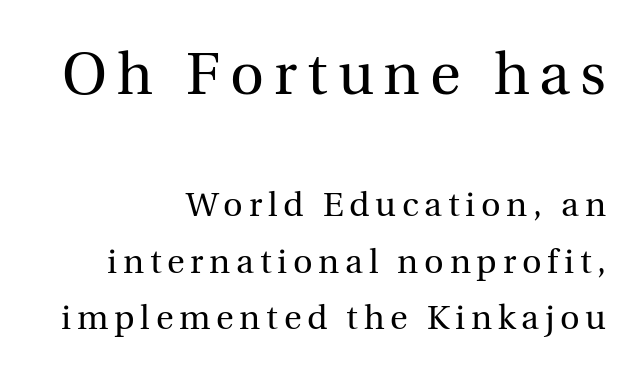
{"serif": "yes", "italic": "no", "bold": "no", "weight": "regular", "width": "normal", "x_height": "medium", "monospaced": "no", "underline": "no", "align": "right", "line_spacing": "normal", "line_spacing_ratio": 1.67, "larger_block": "first", "size_ratio": 1.74, "glyph_px": 59}
